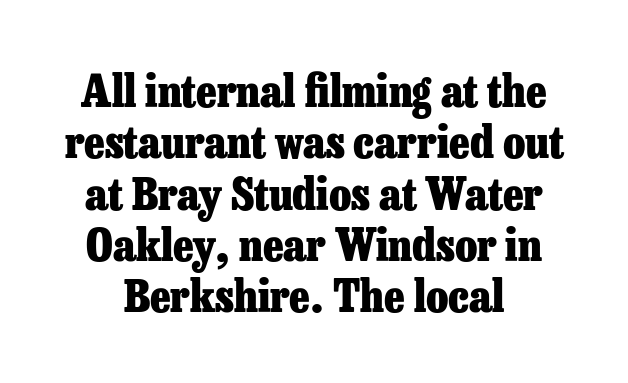
{"serif": "yes", "italic": "no", "bold": "yes", "weight": "heavy", "width": "normal", "stroke_contrast": "low", "x_height": "medium", "monospaced": "no", "underline": "no", "line_spacing": "tight", "line_spacing_ratio": 1.14, "letter_spacing": "normal", "letter_spacing_em": 0.0, "glyph_px": 45}
